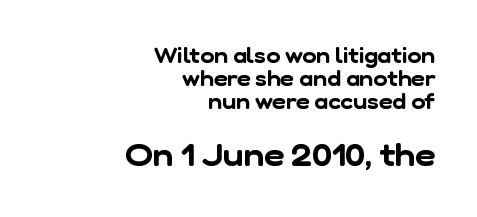
Interline gaps are noticeably narrow in this sample. Spacing between characters is what you'd get straight out of the box. The baseline area is clear. The passage shown is typed in a proportional face where columns would drift. This rendering employs a face without finishing strokes, i.e., a sans-serif.
